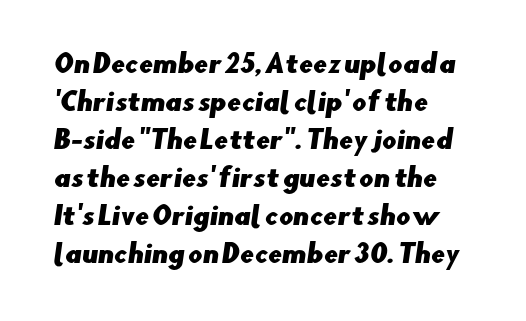
{"underline": "no", "align": "left", "line_spacing": "normal", "line_spacing_ratio": 1.52, "letter_spacing": "normal", "letter_spacing_em": 0.0, "glyph_px": 25}
